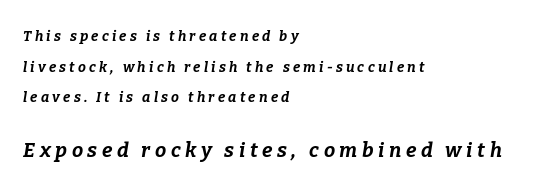
Q: Is the text bold? A: Yes.
Q: Is the text italic (slanted)? A: Yes, it leans right by about 9 degrees.
Q: Is the text underlined? A: No.
Q: How is the paragraph aligned? A: Left-aligned.
Q: Is the spacing between letters normal or unusually wide? A: Unusually wide.
Q: Is the spacing between lines tight, normal or loose? A: Loose.
Q: Which block of text is set in a larger size, the first (top) or the second (bottom)? A: The second (bottom) one.
